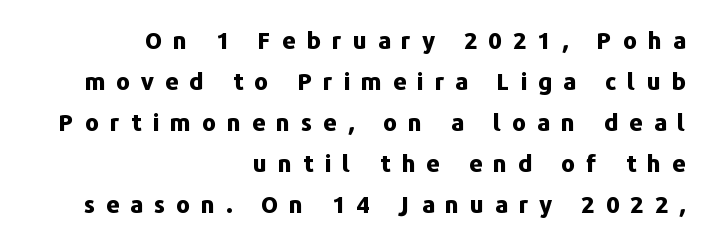
{"italic": "no", "bold": "yes", "underline": "no", "align": "right", "line_spacing_ratio": 1.71, "letter_spacing": "wide", "letter_spacing_em": 0.45, "glyph_px": 24}
